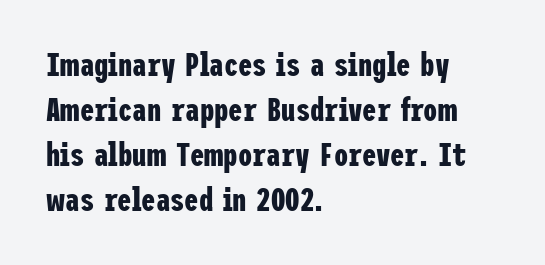
The image shows 32 px bold, condensed sans-serif type, upright; set left-aligned, normal line spacing (1.41x), normal letter spacing, not underlined; low stroke contrast and a medium x-height.
